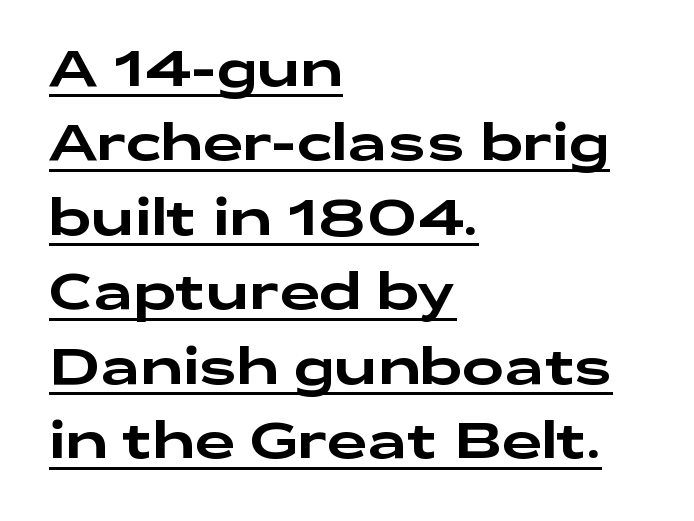
{"serif": "no", "italic": "no", "width": "wide", "stroke_contrast": "low", "x_height": "medium", "monospaced": "no", "underline": "yes", "align": "left", "line_spacing": "normal", "line_spacing_ratio": 1.49, "letter_spacing": "normal", "letter_spacing_em": 0.0, "glyph_px": 50}
